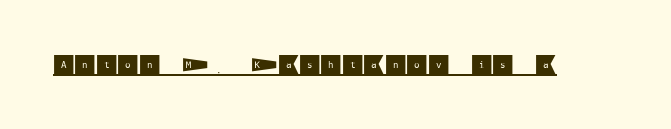
{"italic": "no", "underline": "yes", "letter_spacing": "normal", "letter_spacing_em": 0.0, "glyph_px": 22}
